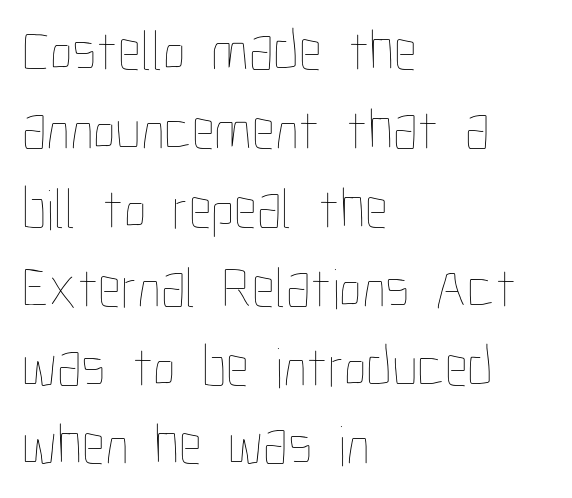
Q: Is the text bold? A: No.
Q: Is the text italic (slanted)? A: No, it is upright.
Q: Is the text underlined? A: No.
Q: How is the paragraph aligned? A: Left-aligned.
Q: Is the spacing between letters normal or unusually wide? A: Normal.
Q: Is the spacing between lines tight, normal or loose? A: Normal.
Q: Width (condensed, normal, or wide)? A: Condensed.
Q: Stroke contrast? A: Low.
Q: x-height? A: Medium.
Q: Monospaced? A: No.
